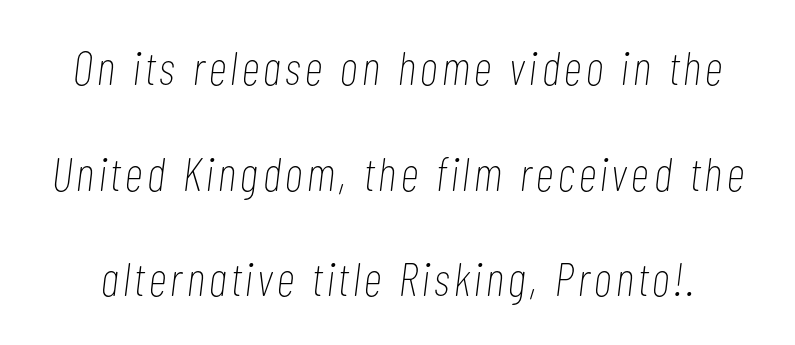
The image shows 47 px thin, condensed type, italic (leaning right); set loose line spacing (2.25x), not underlined; low stroke contrast and a medium x-height.
